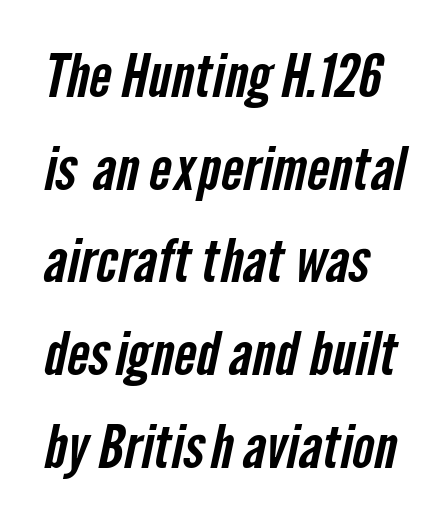
The lines sit at an ordinary, default distance from one another. The designer went with a sans here, leaving each stem footless. Beneath every word, the page is bare. This sample uses plain, unmodified letter spacing.
